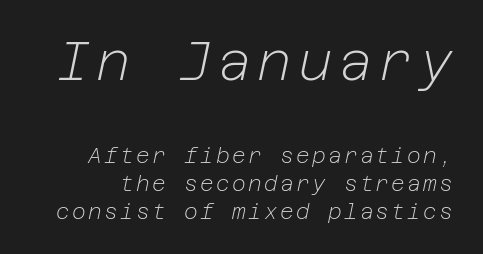
{"italic": "yes", "lean": "right", "slant_degrees": 12, "bold": "no", "weight": "light", "width": "normal", "stroke_contrast": "low", "x_height": "medium", "underline": "no", "line_spacing": "normal", "line_spacing_ratio": 1.33, "larger_block": "first", "size_ratio": 2.52, "glyph_px": 53}
